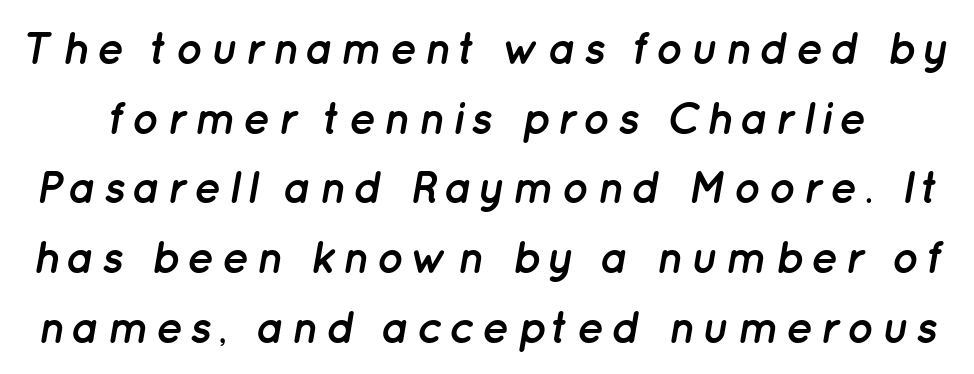
I'd describe the lettering as bold — thick and assertive. Varying glyph widths throughout — classic text-font behaviour. The strip under each line holds only bare page. Observe the lean: these are italic letterforms. If you measured baseline to baseline, you'd find a middling distance.
